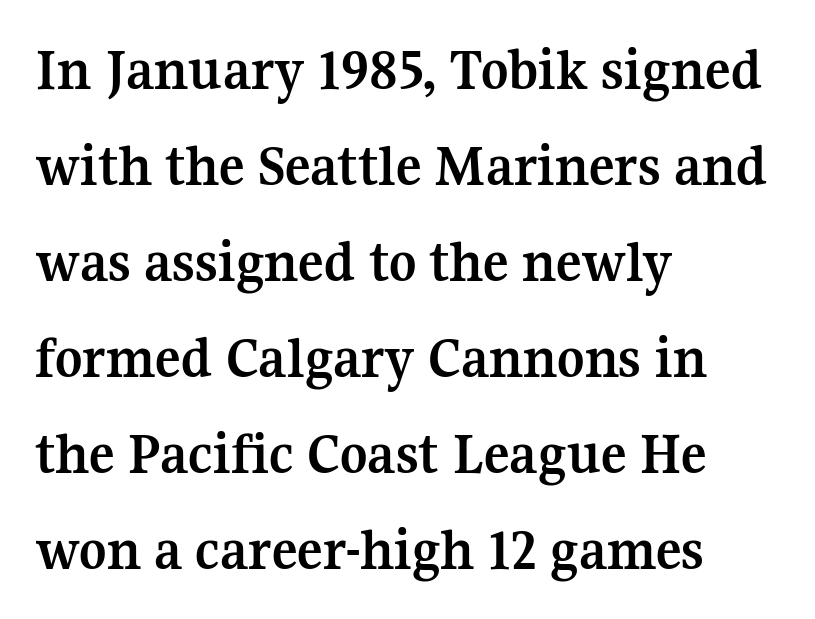
A typesetter would call this proportional, since set widths differ per character. Normally led — the rows are evenly, conventionally spaced. This rendering leaves character spacing at its baseline value. The passage shown is emphatically bold.
